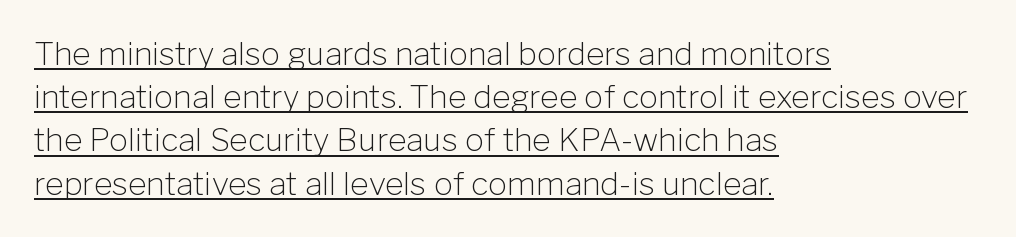
The image shows 32 px light sans-serif type, upright; set left-aligned, normal line spacing (1.35x), normal letter spacing, underlined; low stroke contrast and a medium x-height.
